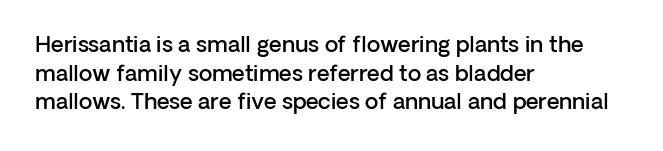
{"italic": "no", "bold": "semi", "underline": "no", "align": "left", "line_spacing": "normal", "line_spacing_ratio": 1.3, "letter_spacing": "normal", "letter_spacing_em": 0.0, "glyph_px": 22}
